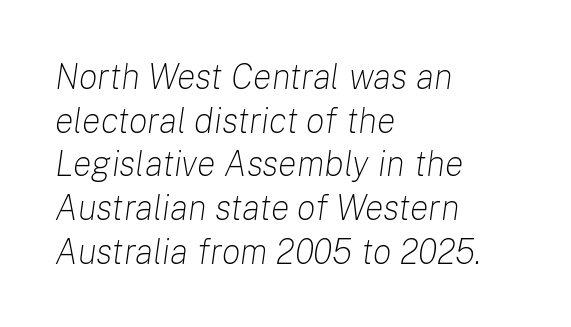
Q: Is the text bold? A: No.
Q: Is the text italic (slanted)? A: Yes, it leans right by about 8 degrees.
Q: Is the text underlined? A: No.
Q: How is the paragraph aligned? A: Left-aligned.
Q: Is the spacing between letters normal or unusually wide? A: Normal.
Q: Is the spacing between lines tight, normal or loose? A: Normal.
Q: Width (condensed, normal, or wide)? A: Normal.
Q: Stroke contrast? A: Low.
Q: x-height? A: Medium.
Q: Monospaced? A: No.
